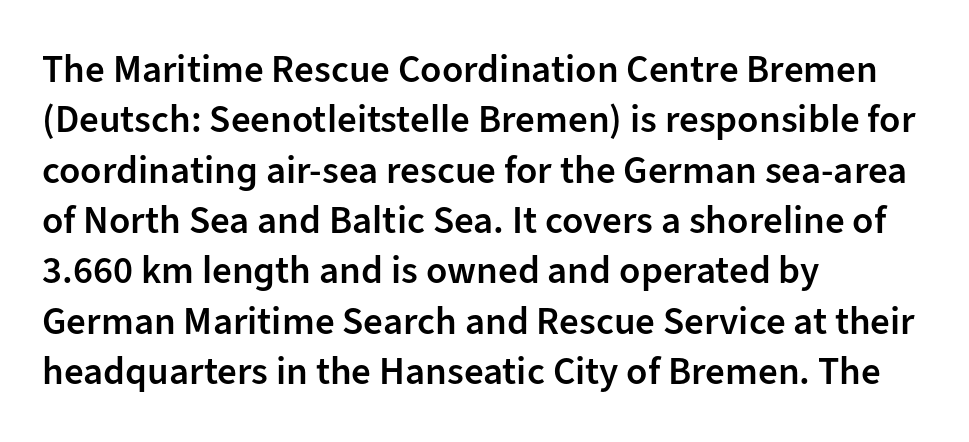
The sample has been set in demibold, a notch under bold. Note: no serifs on the glyphs. The letters advance in unequal steps, a hallmark of proportional type. Underlining? Definitely not there. You could call the tracking neutral — neither tight nor loose. These lines sit exactly where default settings would place them.
